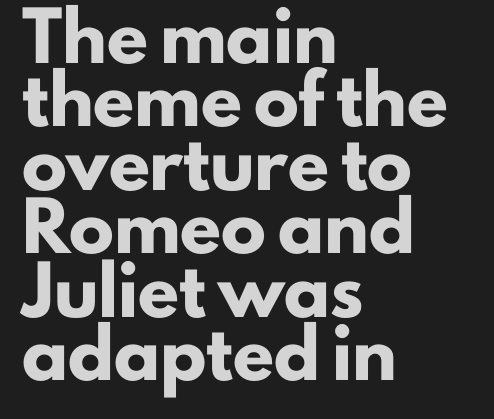
Serif or sans? Sans — the stroke terminals are bare. This is heavy type, rendered in bold. This is the regular roman posture of the typeface. The line texture is even and compact thanks to regular tracking. If you measured baseline to baseline, you'd find a middling distance. If you drew a ruler down the left edge, every line would touch it.
